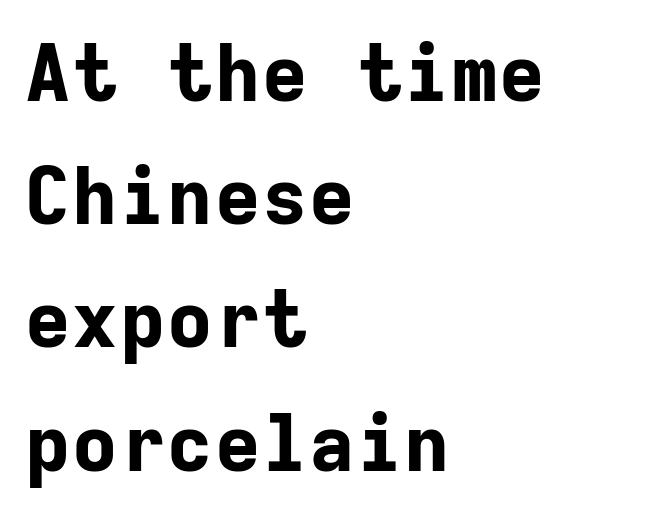
If you measured baseline to baseline, you'd find a middling distance. Do the characters align in a grid? Yes, the font is monospaced. Is the type bold? Yes — the strokes are clearly thick and heavy. One-word summary of the alignment: left.
